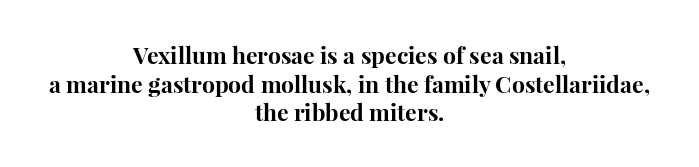
Q: Is the text bold? A: Yes.
Q: Is the text italic (slanted)? A: No, it is upright.
Q: Is the text underlined? A: No.
Q: How is the paragraph aligned? A: Centered.
Q: Is the spacing between letters normal or unusually wide? A: Normal.
Q: Is the spacing between lines tight, normal or loose? A: Normal.
